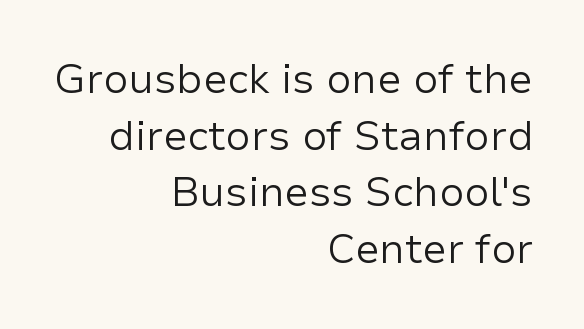
Check the space under the baseline: it is left empty. A light-to-regular cut is what we see here. Looks like regular typesetting: each glyph gets only the width it needs. This is the regular roman posture of the typeface.
